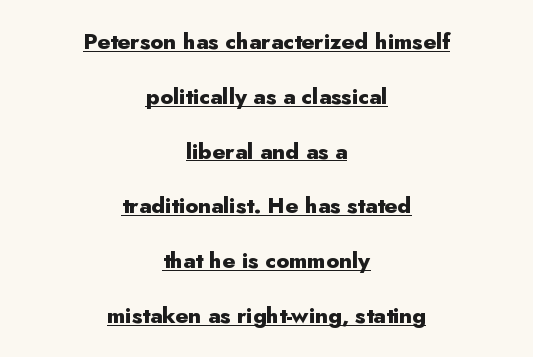
The image shows 22 px bold type, upright; set centered, loose line spacing (2.49x), normal letter spacing, underlined.
